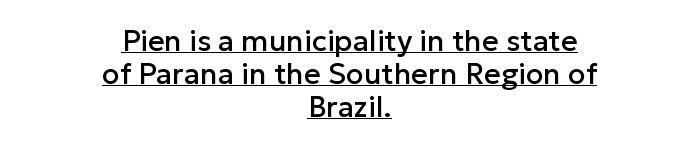
Q: Is the text italic (slanted)? A: No, it is upright.
Q: Is the typeface a serif or a sans-serif typeface? A: Sans-serif.
Q: Is the text underlined? A: Yes.
Q: How is the paragraph aligned? A: Centered.
Q: Is the spacing between letters normal or unusually wide? A: Normal.
Q: Is the spacing between lines tight, normal or loose? A: Tight.
Q: Width (condensed, normal, or wide)? A: Normal.
Q: Stroke contrast? A: Low.
Q: x-height? A: Medium.
Q: Monospaced? A: No.
